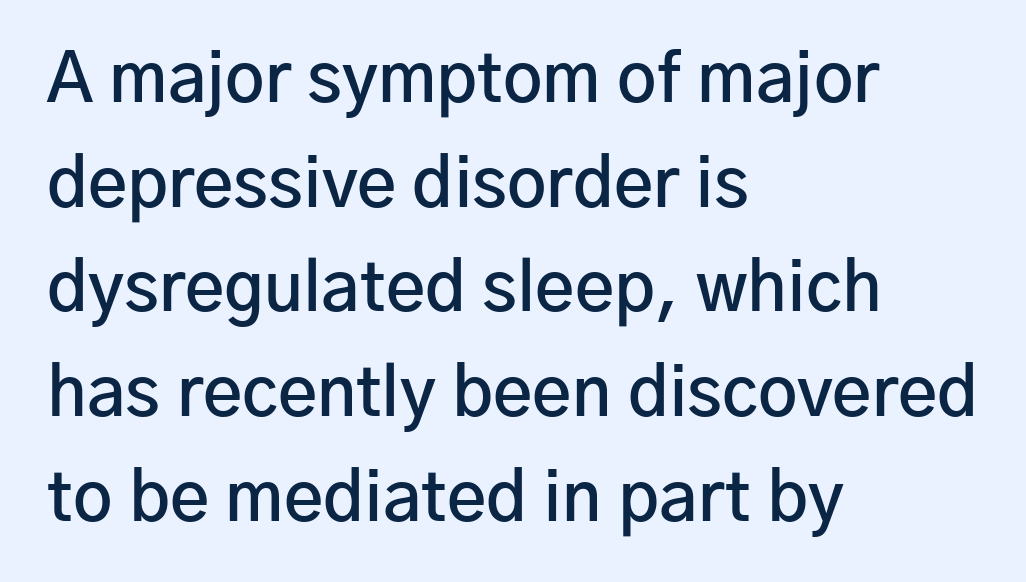
The image shows 68 px semibold sans-serif type, upright; set left-aligned, normal line spacing (1.54x), normal letter spacing, not underlined; low stroke contrast and a medium x-height.
